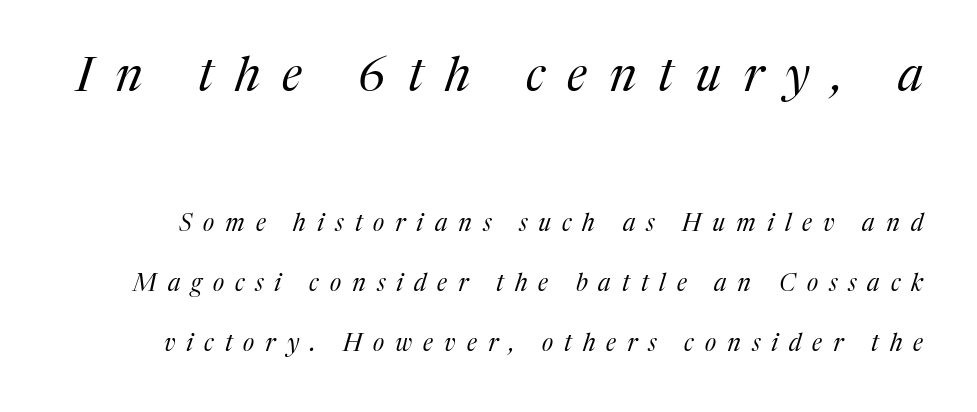
The image shows 48 px regular-weight serif type, italic (leaning right); set loose line spacing (2.5x), unusually wide letter spacing (+0.46 em), not underlined; the first (top) block is 2.0x larger; medium stroke contrast and a medium x-height.
